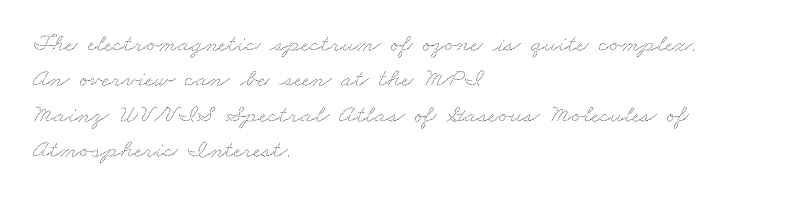
A clean baseline with only descenders dipping below it. These lines are set flush left with a ragged right edge. The rendering uses a moderate line-height, typical for paragraphs. The line texture is even and compact thanks to regular tracking.
